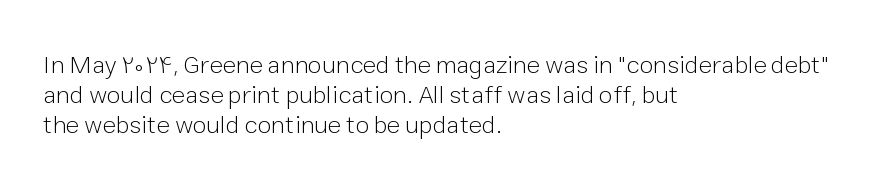
{"italic": "no", "bold": "no", "underline": "no", "align": "left", "line_spacing_ratio": 1.21, "letter_spacing": "normal", "letter_spacing_em": 0.0, "glyph_px": 25}
